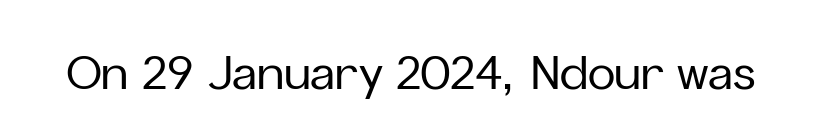
Nope, not italic — everything's standing straight. There is no visible air inserted between adjacent glyphs. A typesetter would label this face a sans. This rendering features lettering with no underline.
